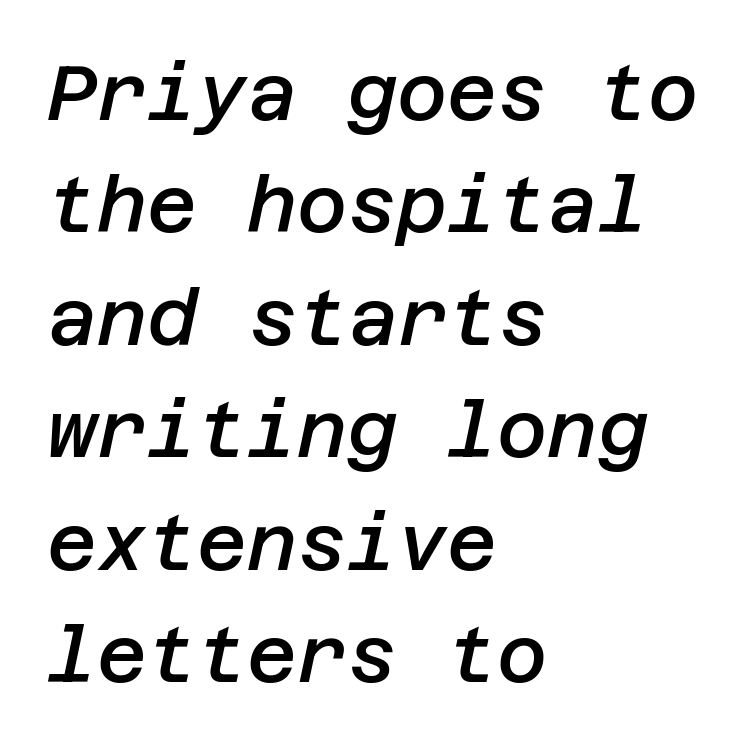
Q: Is the text bold? A: Semi-bold.
Q: Is the text italic (slanted)? A: Yes, it leans right by about 12 degrees.
Q: Is the text underlined? A: No.
Q: How is the paragraph aligned? A: Left-aligned.
Q: Is the spacing between letters normal or unusually wide? A: Normal.
Q: Is the spacing between lines tight, normal or loose? A: Normal.
Q: Width (condensed, normal, or wide)? A: Normal.
Q: Stroke contrast? A: Low.
Q: x-height? A: Large.
